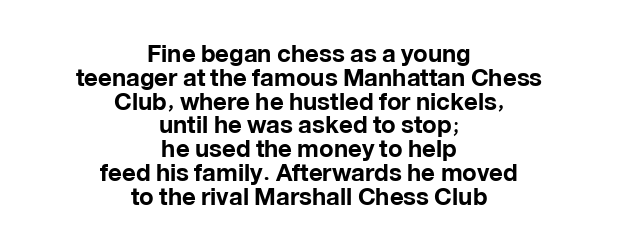
Q: Is the text bold? A: Yes.
Q: Is the text italic (slanted)? A: No, it is upright.
Q: Is the text underlined? A: No.
Q: How is the paragraph aligned? A: Centered.
Q: Is the spacing between letters normal or unusually wide? A: Normal.
Q: Is the spacing between lines tight, normal or loose? A: Tight.
